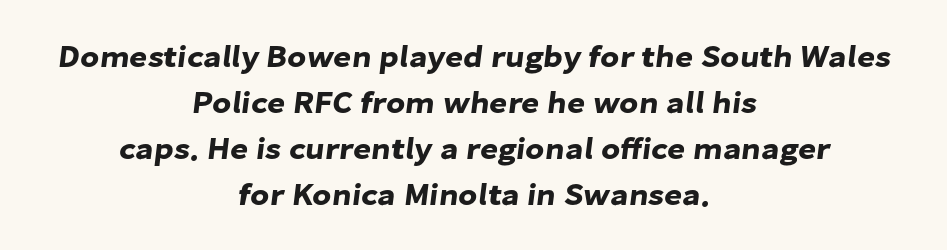
Q: Is the typeface a serif or a sans-serif typeface? A: Sans-serif.
Q: Is the text underlined? A: No.
Q: How is the paragraph aligned? A: Centered.
Q: Is the spacing between letters normal or unusually wide? A: Normal.
Q: Is the spacing between lines tight, normal or loose? A: Normal.
Q: Width (condensed, normal, or wide)? A: Normal.
Q: Stroke contrast? A: Low.
Q: x-height? A: Medium.
Q: Monospaced? A: No.
